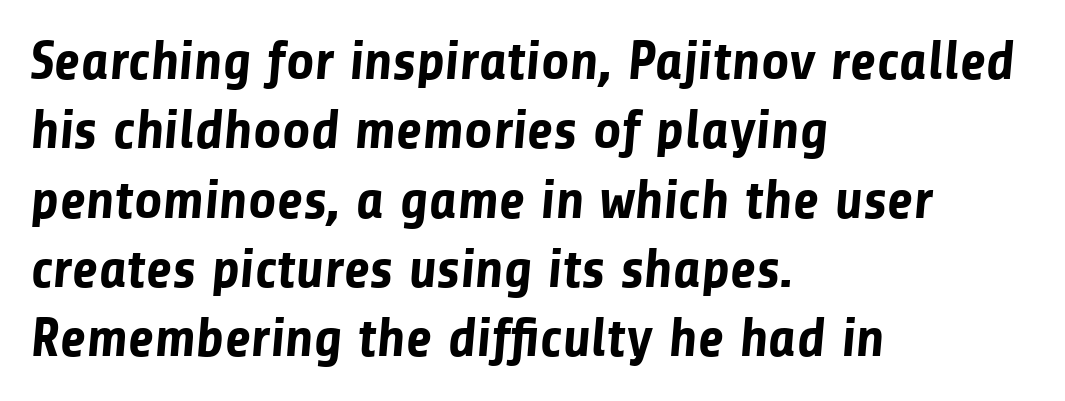
The image shows 55 px bold sans-serif type; set left-aligned, normal line spacing (1.26x), normal letter spacing, not underlined; low stroke contrast and a medium x-height.
